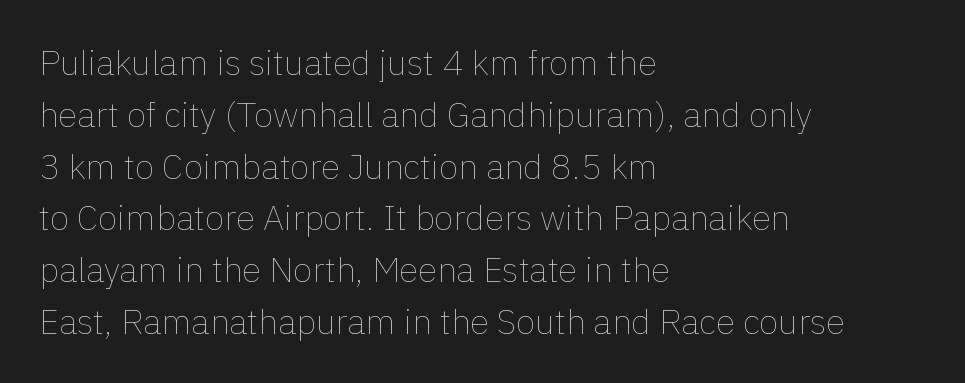
A typesetter would call this proportional, since set widths differ per character. The compositor pushed each line to the left boundary. A typesetter would call this zero additional tracking. Heaviness? Minimal to ordinary, like unemphasized prose. Underline: absent.
